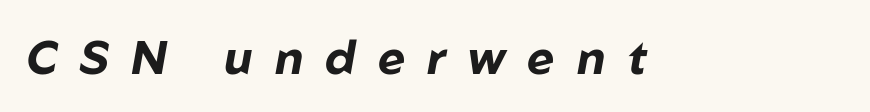
{"italic": "yes", "lean": "right", "slant_degrees": 10, "bold": "yes", "weight": "bold", "width": "normal", "stroke_contrast": "low", "x_height": "medium", "monospaced": "no", "underline": "no", "letter_spacing": "wide", "letter_spacing_em": 0.47, "glyph_px": 47}
